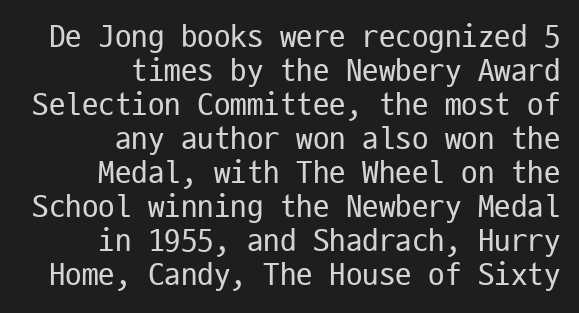
{"serif": "no", "italic": "no", "bold": "no", "weight": "regular", "width": "condensed", "stroke_contrast": "low", "x_height": "medium", "monospaced": "yes", "underline": "no", "align": "right", "line_spacing": "tight", "line_spacing_ratio": 1.03, "letter_spacing": "normal", "letter_spacing_em": 0.0, "glyph_px": 33}
